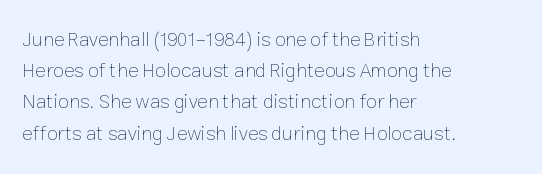
{"italic": "no", "bold": "no", "underline": "no", "align": "left", "line_spacing": "normal", "line_spacing_ratio": 1.56, "letter_spacing": "normal", "letter_spacing_em": 0.0, "glyph_px": 20}
